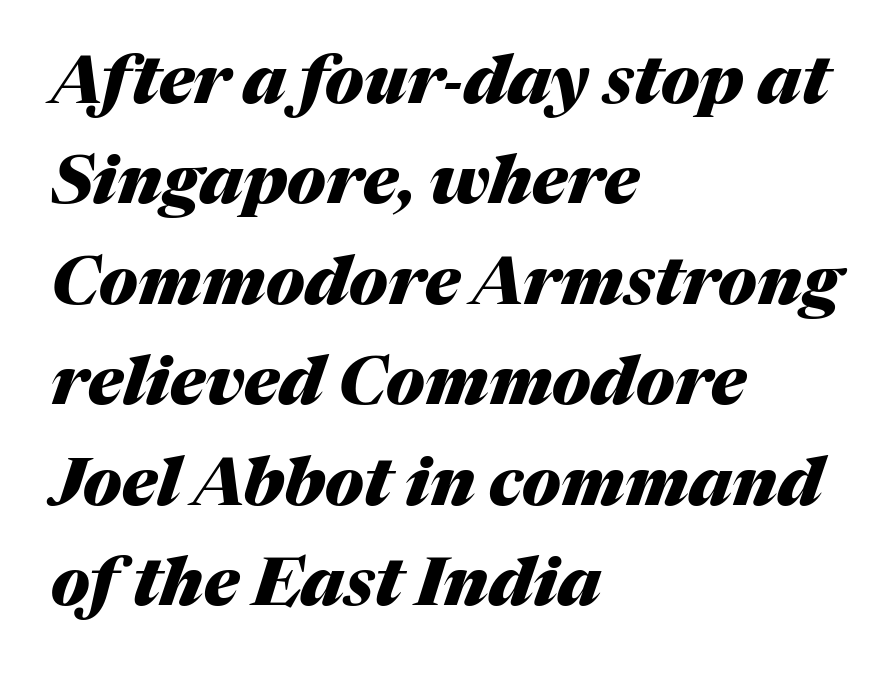
The image shows 67 px heavy type, italic (leaning right); set left-aligned, normal line spacing (1.5x), normal letter spacing, not underlined; medium stroke contrast and a medium x-height.
